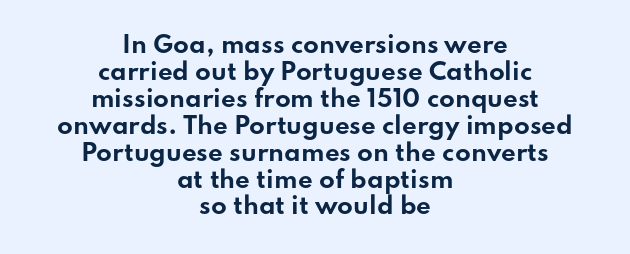
Q: Is the text bold? A: Yes.
Q: Is the text italic (slanted)? A: No, it is upright.
Q: Is the text underlined? A: No.
Q: How is the paragraph aligned? A: Centered.
Q: Is the spacing between letters normal or unusually wide? A: Normal.
